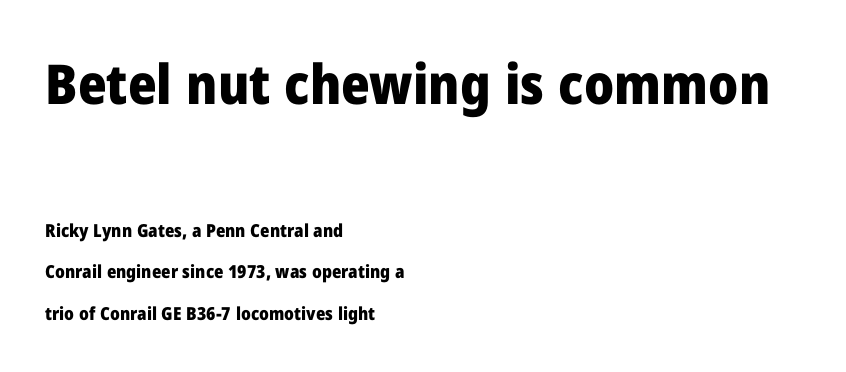
Compared with a centered layout, this one pins lines to the left instead. Vertical spacing — loose. These two chunks differ in scale, with the top chunk taking the larger measure. Tracking value appears to be zero — textbook default spacing.
